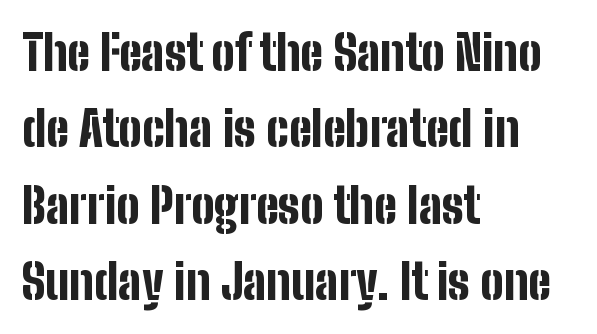
The image shows 49 px bold, condensed sans-serif type, upright; set left-aligned, normal line spacing (1.56x), normal letter spacing, not underlined; low stroke contrast and a medium x-height.
